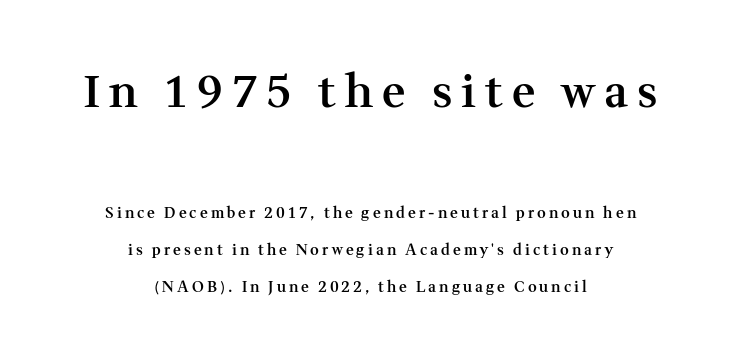
{"serif": "yes", "italic": "no", "bold": "semi", "weight": "semibold", "width": "normal", "stroke_contrast": "medium", "x_height": "medium", "monospaced": "no", "underline": "no", "align": "center", "line_spacing": "loose", "line_spacing_ratio": 2.47, "letter_spacing": "wide", "letter_spacing_em": 0.2, "larger_block": "first", "size_ratio": 3.0, "glyph_px": 45}
